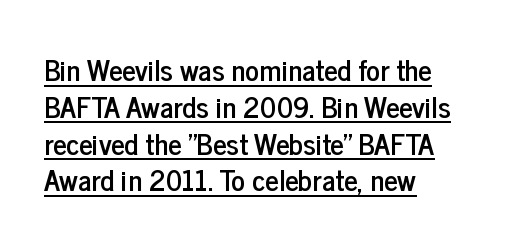
Q: Is the text italic (slanted)? A: No, it is upright.
Q: Is the typeface a serif or a sans-serif typeface? A: Sans-serif.
Q: Is the text underlined? A: Yes.
Q: How is the paragraph aligned? A: Left-aligned.
Q: Is the spacing between letters normal or unusually wide? A: Normal.
Q: Is the spacing between lines tight, normal or loose? A: Normal.
Q: Width (condensed, normal, or wide)? A: Condensed.
Q: Stroke contrast? A: Low.
Q: x-height? A: Medium.
Q: Monospaced? A: No.
